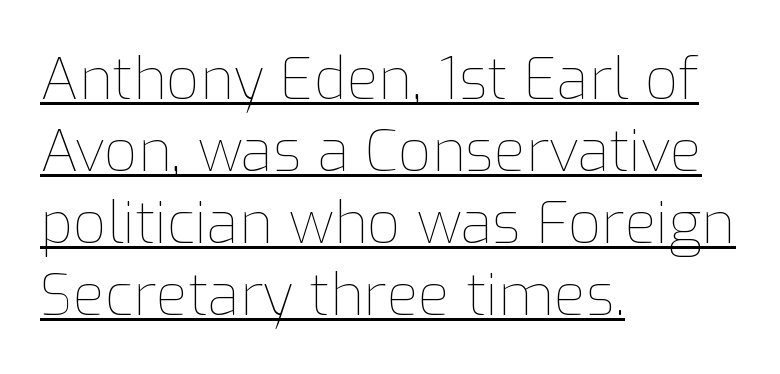
Q: Is the text bold? A: No.
Q: Is the text italic (slanted)? A: No, it is upright.
Q: Is the text underlined? A: Yes.
Q: How is the paragraph aligned? A: Left-aligned.
Q: Is the spacing between letters normal or unusually wide? A: Normal.
Q: Width (condensed, normal, or wide)? A: Normal.
Q: Stroke contrast? A: Low.
Q: x-height? A: Medium.
Q: Monospaced? A: No.
